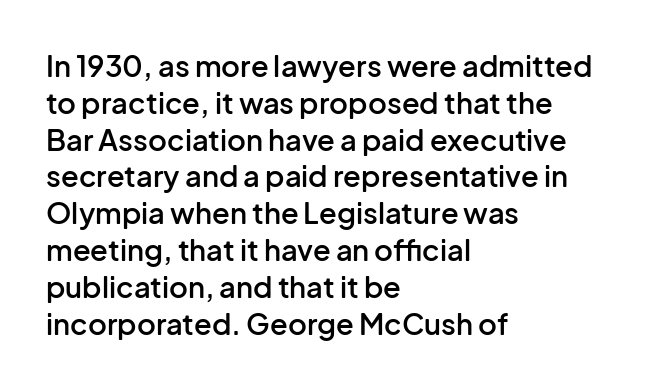
The glyphs are unaccompanied by any horizontal stroke below them. Short and long lines alike share a common starting point at left. Nothing sits at the stroke ends, so this counts as sans-serif. The letters sit at their default tracking, neither squeezed nor spread. The axis of the letterforms is exactly vertical.
